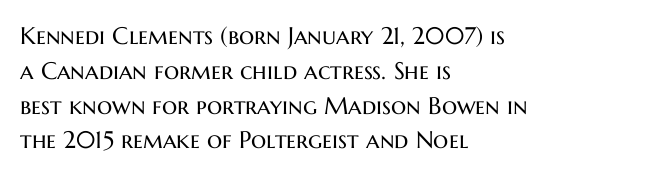
The image shows 24 px text type, upright; set left-aligned, normal line spacing (1.45x), normal letter spacing, not underlined.
